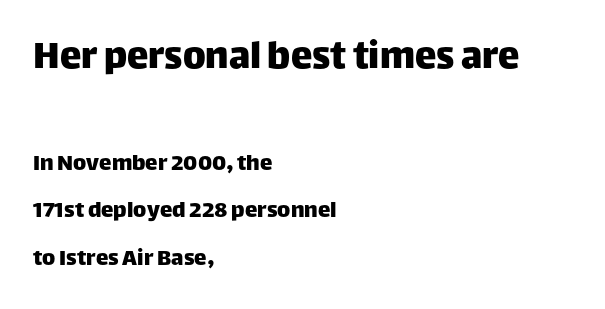
Character size in the leading block exceeds that of the trailing block. Rows of type keep a wide berth in the vertical direction. Observe the absence of serifs on each vertical stroke in this sample. The lettering holds an erect, upright posture throughout. Leftover space on each line is placed entirely after the last word.
